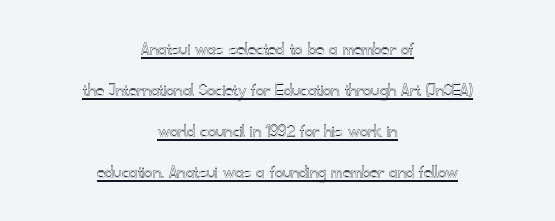
Q: Is the text italic (slanted)? A: No, it is upright.
Q: Is the text underlined? A: Yes.
Q: How is the paragraph aligned? A: Centered.
Q: Is the spacing between letters normal or unusually wide? A: Normal.
Q: Is the spacing between lines tight, normal or loose? A: Loose.
